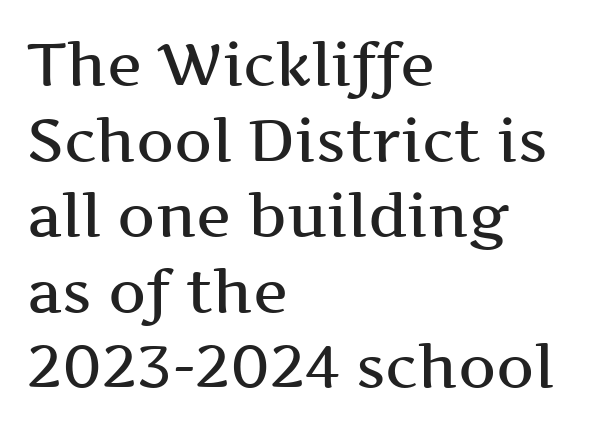
{"serif": "yes", "italic": "no", "bold": "semi", "weight": "semibold", "width": "wide", "stroke_contrast": "medium", "x_height": "medium", "monospaced": "no", "underline": "no", "align": "left", "line_spacing": "normal", "line_spacing_ratio": 1.28, "letter_spacing": "normal", "letter_spacing_em": 0.0, "glyph_px": 59}
